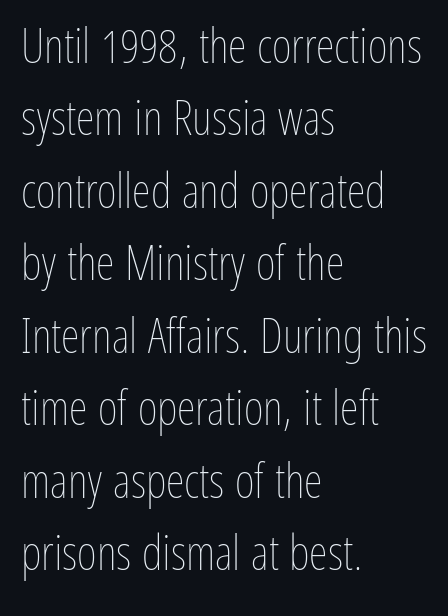
The image shows 48 px thin, condensed type, upright; set left-aligned, normal line spacing (1.51x), normal letter spacing, not underlined; low stroke contrast and a medium x-height.
